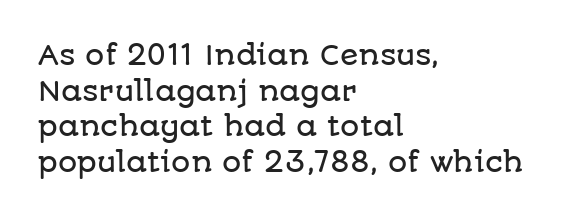
Line spacing here is normal. In terms of posture, this sample is upright. A bare baseline throughout the passage. Does the copy run flush right? No — it runs flush left. You could call the tracking neutral — neither tight nor loose.
